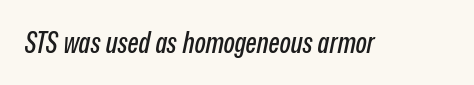
The image shows 29 px condensed type, italic (leaning right); set normal letter spacing, not underlined; low stroke contrast and a medium x-height.
